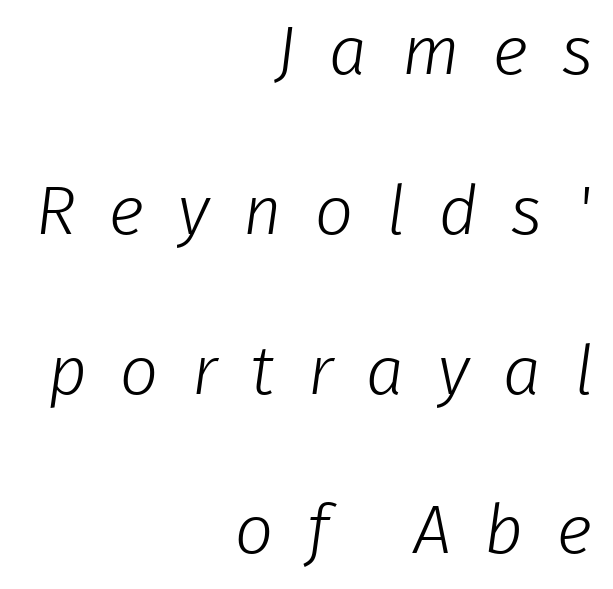
Visually the block forms a straight wall on the right and a jagged coastline on the left. The rendering uses natural spacing where letterforms have individual widths. The letterforms stand isolated, each surrounded by extra space. If you measured baseline to baseline, you'd find a long distance.
